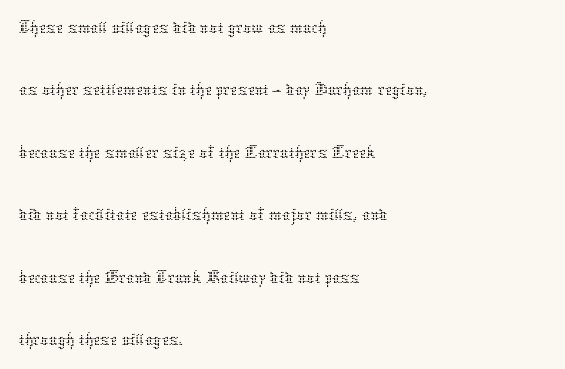
If you drew a ruler down the left edge, every line would touch it. Words appear dense and cohesive because spacing is normal. Only glyphs here, with clear space below each row. Is the stroke heavy? The answer is a plain regular-or-lighter. Ascenders rise straight up at ninety degrees.
